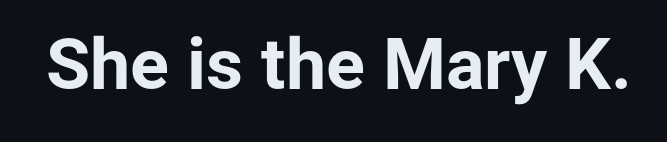
The image shows 72 px bold sans-serif type, upright; set normal letter spacing, not underlined; low stroke contrast and a medium x-height.
